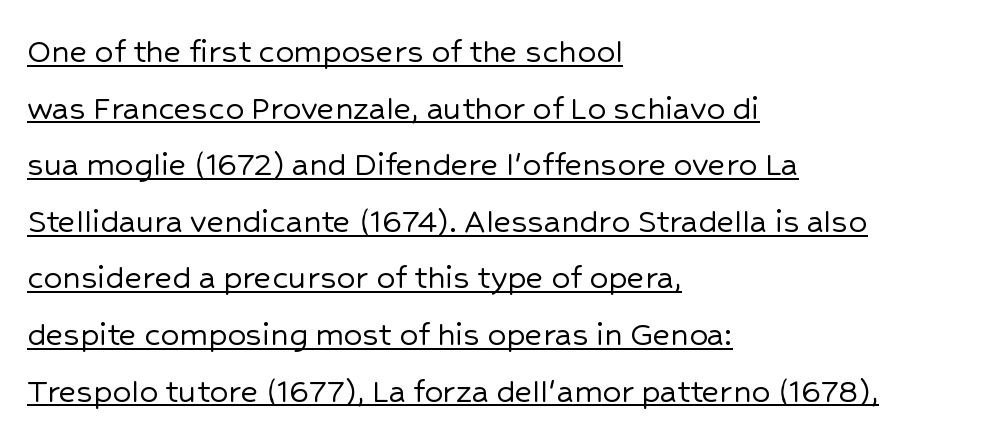
The image shows 37 px sans-serif type, upright; set left-aligned, normal line spacing (1.53x), normal letter spacing, underlined; low stroke contrast and a medium x-height.
